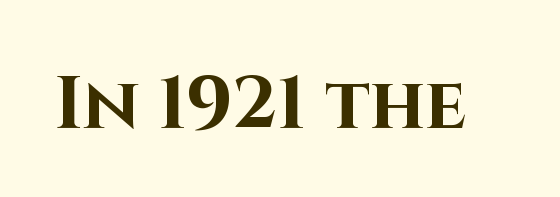
The image shows 74 px bold sans-serif type, upright; set normal letter spacing, not underlined; high stroke contrast and a large x-height.
